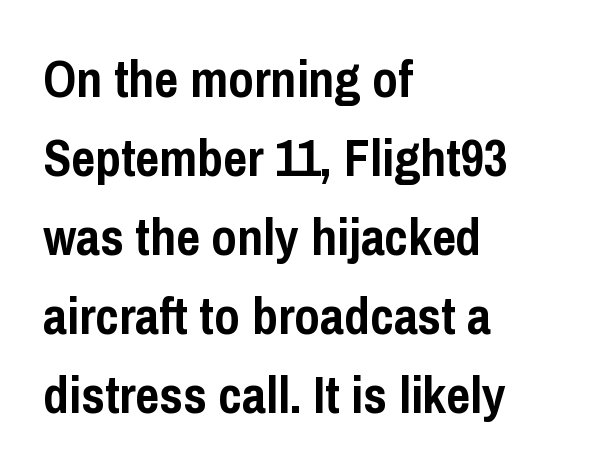
Q: Is the text bold? A: Yes.
Q: Is the text italic (slanted)? A: No, it is upright.
Q: Is the typeface a serif or a sans-serif typeface? A: Sans-serif.
Q: Is the text underlined? A: No.
Q: How is the paragraph aligned? A: Left-aligned.
Q: Is the spacing between letters normal or unusually wide? A: Normal.
Q: Is the spacing between lines tight, normal or loose? A: Normal.
Q: Width (condensed, normal, or wide)? A: Condensed.
Q: Stroke contrast? A: Low.
Q: x-height? A: Medium.
Q: Monospaced? A: No.
